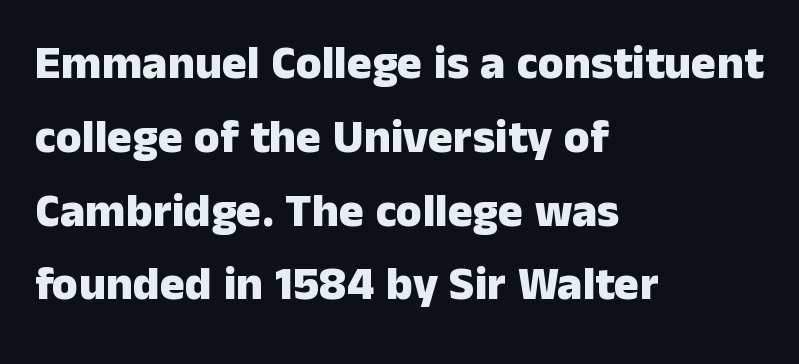
Q: Is the text bold? A: Yes.
Q: Is the text italic (slanted)? A: No, it is upright.
Q: Is the typeface a serif or a sans-serif typeface? A: Sans-serif.
Q: Is the text underlined? A: No.
Q: How is the paragraph aligned? A: Left-aligned.
Q: Is the spacing between letters normal or unusually wide? A: Normal.
Q: Is the spacing between lines tight, normal or loose? A: Normal.
Q: Width (condensed, normal, or wide)? A: Normal.
Q: Stroke contrast? A: Low.
Q: x-height? A: Medium.
Q: Monospaced? A: No.
